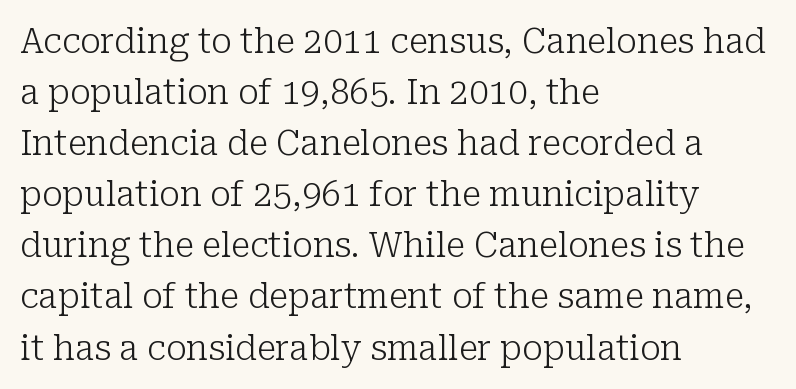
{"serif": "yes", "italic": "no", "bold": "no", "weight": "light", "width": "normal", "stroke_contrast": "low", "x_height": "medium", "monospaced": "no", "underline": "no", "align": "left", "line_spacing": "normal", "line_spacing_ratio": 1.46, "letter_spacing": "normal", "letter_spacing_em": 0.0, "glyph_px": 35}
